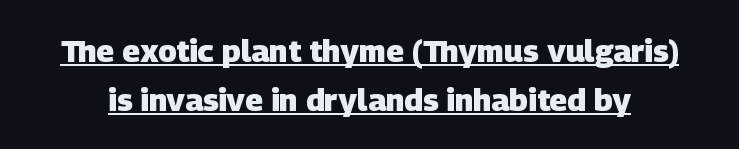
The image shows 31 px heavy sans-serif type; set normal line spacing (1.58x), normal letter spacing, underlined; low stroke contrast and a large x-height.
